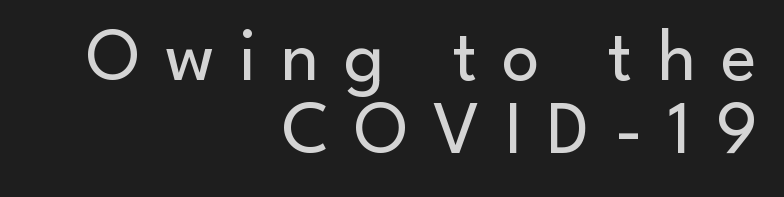
{"serif": "no", "italic": "no", "bold": "no", "weight": "regular", "width": "normal", "stroke_contrast": "low", "x_height": "small", "monospaced": "no", "underline": "no", "align": "right", "line_spacing": "tight", "line_spacing_ratio": 0.97, "letter_spacing": "wide", "letter_spacing_em": 0.33, "glyph_px": 75}
